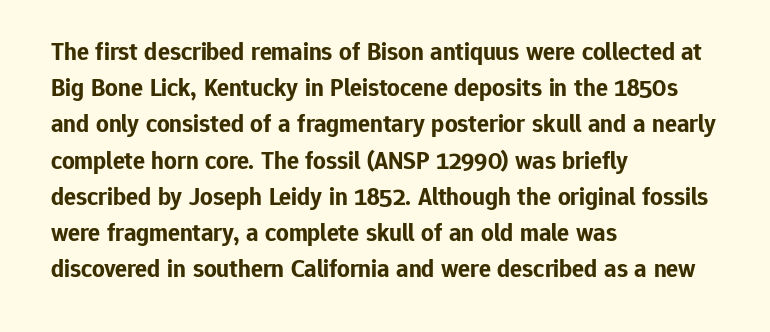
Q: Is the text bold? A: Yes.
Q: Is the text italic (slanted)? A: No, it is upright.
Q: Is the text underlined? A: No.
Q: How is the paragraph aligned? A: Left-aligned.
Q: Is the spacing between letters normal or unusually wide? A: Normal.
Q: Is the spacing between lines tight, normal or loose? A: Normal.
